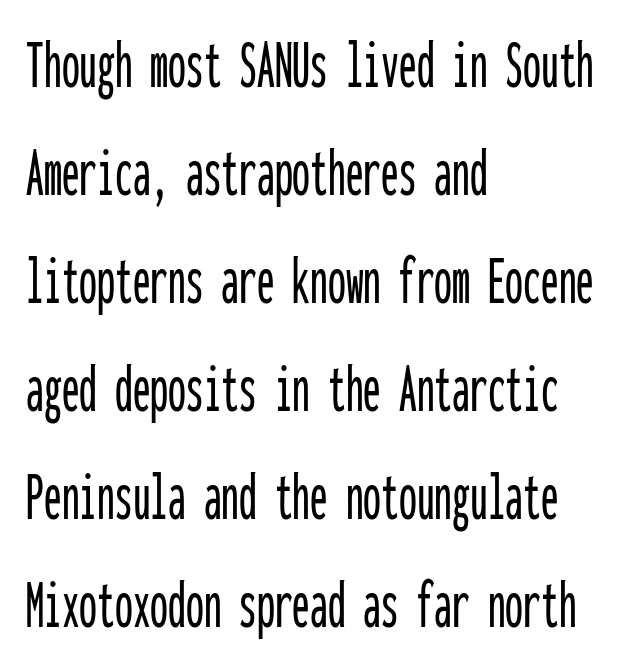
The image shows 71 px condensed sans-serif type, upright, monospaced; set left-aligned, normal line spacing (1.52x), normal letter spacing, not underlined; low stroke contrast and a medium x-height.
